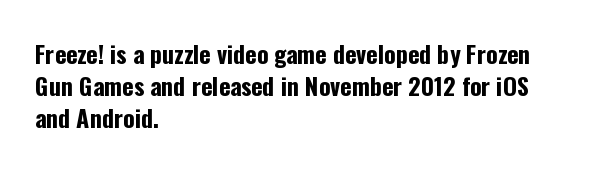
Q: Is the text bold? A: Yes.
Q: Is the text italic (slanted)? A: No, it is upright.
Q: Is the text underlined? A: No.
Q: How is the paragraph aligned? A: Left-aligned.
Q: Is the spacing between letters normal or unusually wide? A: Normal.
Q: Is the spacing between lines tight, normal or loose? A: Normal.
